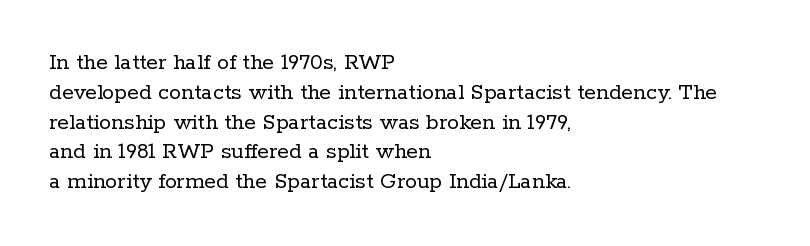
If you drew a line through each stem, it would be perfectly vertical. Tracking value appears to be zero — textbook default spacing. The rag falls on the right side of this text block. The face looks like a standard text weight, possibly lighter. The string is rendered with underlining switched off.
